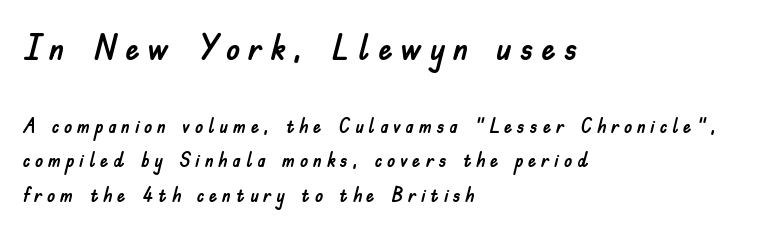
In CSS terms this would be text-align: left. The strip under each line holds only bare page. The upper block of text is set noticeably larger than the block beneath it. Type style note: lacks serifs.
